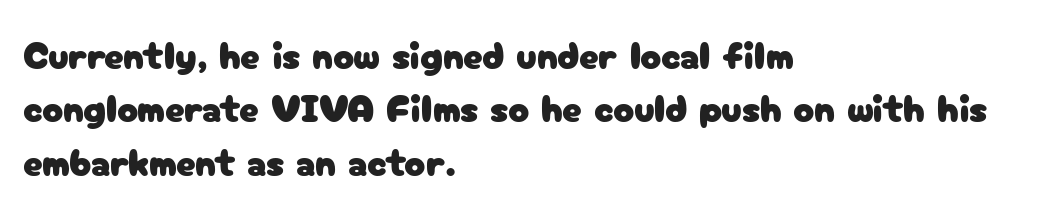
Rows of type keep a routine distance in the vertical direction. The paragraph has a hard left edge and a soft right edge. Classification — sans serif. Upright lettering throughout. Each letter keeps its own natural width here, so spacing adapts to shape.
